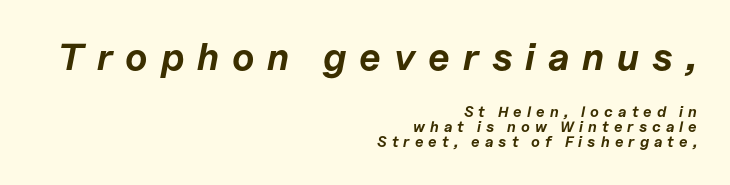
{"italic": "yes", "lean": "right", "slant_degrees": 11, "bold": "yes", "weight": "bold", "width": "normal", "stroke_contrast": "low", "x_height": "medium", "monospaced": "no", "underline": "no", "align": "right", "line_spacing": "tight", "line_spacing_ratio": 1.01, "letter_spacing": "wide", "letter_spacing_em": 0.34, "larger_block": "first", "size_ratio": 2.53, "glyph_px": 38}
